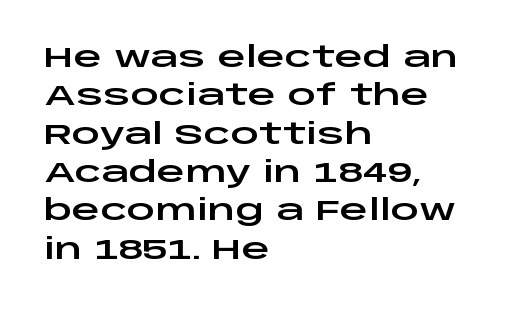
Proportional: the letters do not fall into vertical columns. The passage is arranged the way most books set body copy — flush left. Summary of vertical rhythm: regular, with standard interline spacing. Italic: no, the glyphs are upright roman. Any mark beneath the type? The region is blank.
